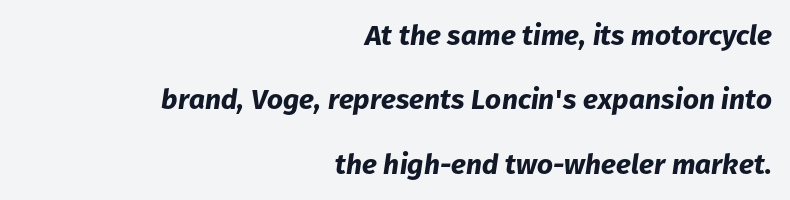
The passage shown is typed in a proportional face where columns would drift. Baseline-to-baseline distance is far greater than the letter height. Where is the straight margin? On the right. When letters slant like this, we call the style italic. The gaps between neighbouring characters are ordinary and unremarkable. The string is rendered with underlining switched off.
